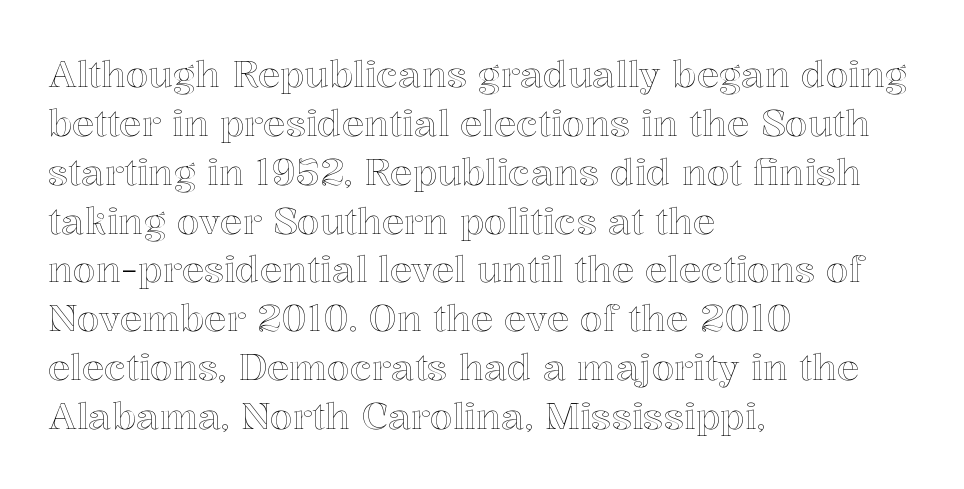
The image shows 37 px text type, upright; set left-aligned, normal line spacing (1.32x), normal letter spacing, not underlined; a medium x-height.
